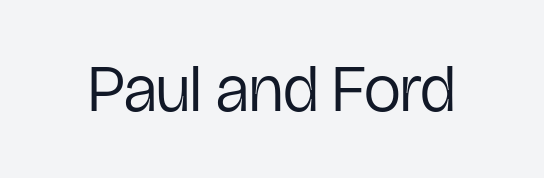
The image shows 66 px regular-weight, condensed sans-serif type, upright; set normal letter spacing, not underlined; low stroke contrast and a medium x-height.
